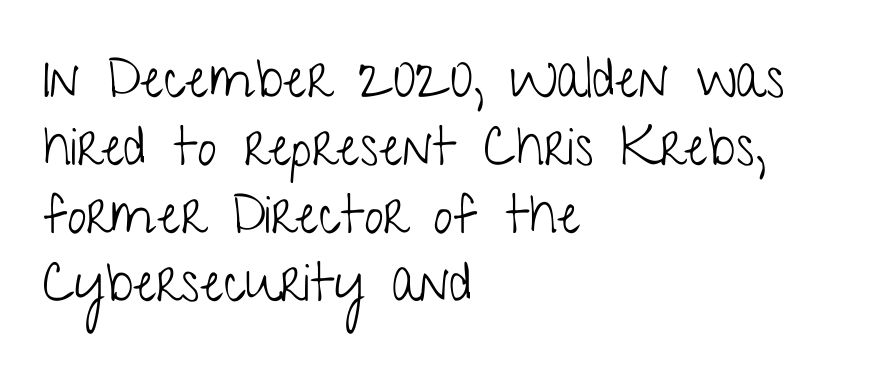
{"serif": "no", "italic": "no", "bold": "no", "weight": "light", "width": "condensed", "stroke_contrast": "low", "x_height": "medium", "monospaced": "no", "underline": "no", "align": "left", "line_spacing": "normal", "line_spacing_ratio": 1.26, "letter_spacing": "normal", "letter_spacing_em": 0.0, "glyph_px": 54}
